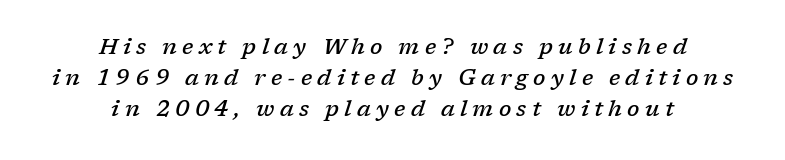
The image shows 22 px text type, italic (leaning right); set centered, normal line spacing (1.41x), unusually wide letter spacing (+0.24 em), not underlined.
